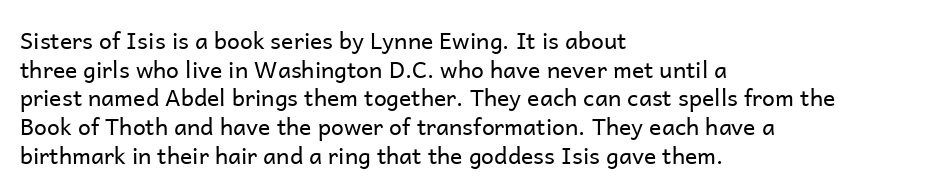
Q: Is the text bold? A: No.
Q: Is the text italic (slanted)? A: No, it is upright.
Q: Is the text underlined? A: No.
Q: How is the paragraph aligned? A: Left-aligned.
Q: Is the spacing between letters normal or unusually wide? A: Normal.
Q: Is the spacing between lines tight, normal or loose? A: Normal.
